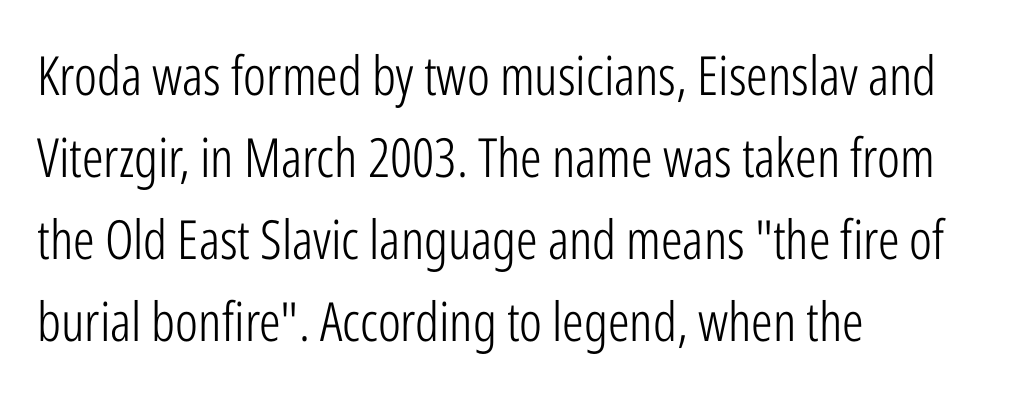
The image shows 54 px light, condensed sans-serif type, upright; set left-aligned, normal line spacing (1.52x), normal letter spacing, not underlined; low stroke contrast and a medium x-height.
